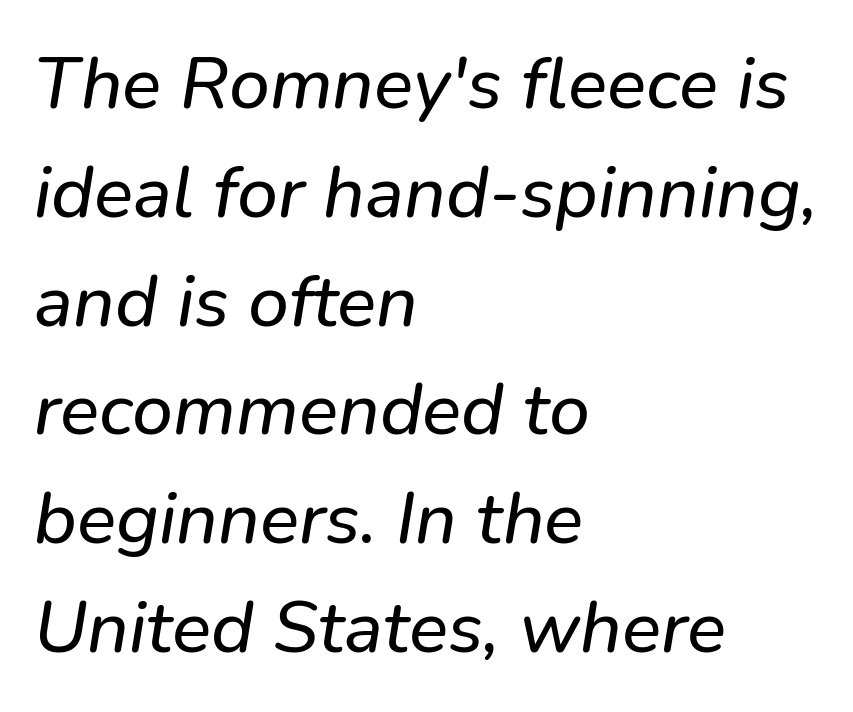
The image shows 73 px sans-serif type; set left-aligned, normal line spacing (1.49x), normal letter spacing, not underlined; low stroke contrast and a medium x-height.
